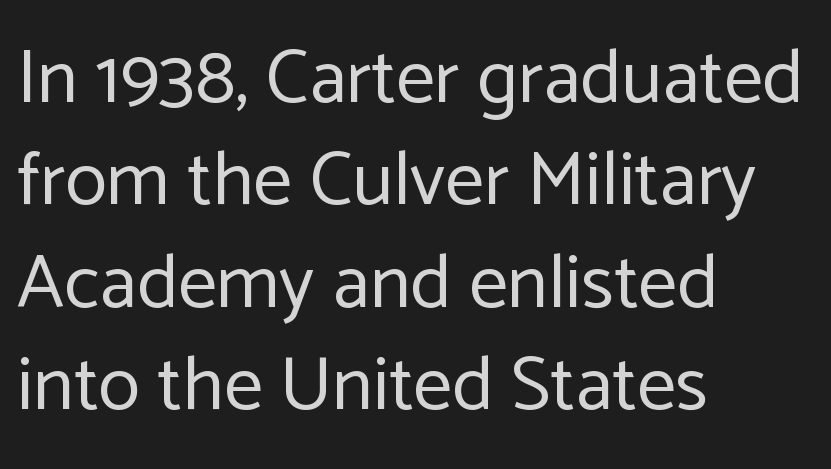
The image shows 77 px regular-weight sans-serif type, upright; set left-aligned, normal line spacing (1.33x), normal letter spacing, not underlined; low stroke contrast and a medium x-height.
